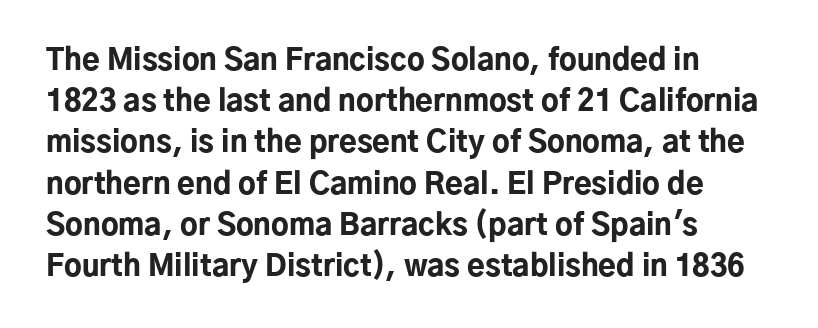
Reading down the block, your eye returns to a fixed left position each line. Evenly set lines give the paragraph a standard silhouette. The typography opts for an upright posture over an oblique one. Nothing unusual about the tracking: characters are spaced as the font intends. Rule under the text: the space is simply empty.
